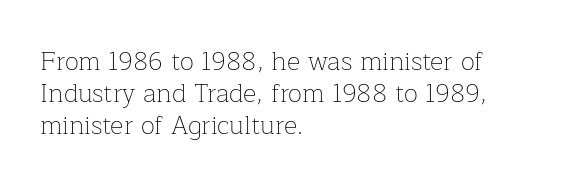
No letter is thick-stroked: the sample isn't bold. The lettering stays uniformly vertical, giving the passage a roman look. This sample uses plain, unmodified letter spacing. These lines stack with their left ends in a neat column. The gap between lines stays unmarked.
